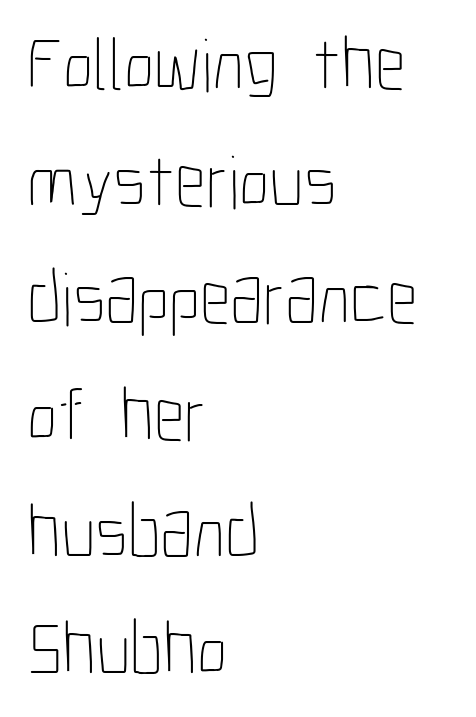
This sample uses plain, unmodified letter spacing. Where is the straight margin? On the left. Think standard paragraph weight, or any step lighter than that. Ordinary non-slanted type is in use.
